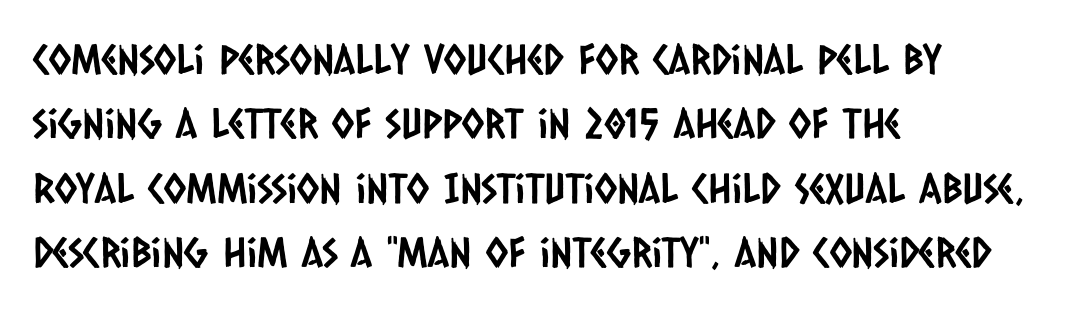
The image shows 41 px condensed sans-serif type; set left-aligned, normal line spacing (1.57x), normal letter spacing, not underlined; low stroke contrast and a large x-height.
